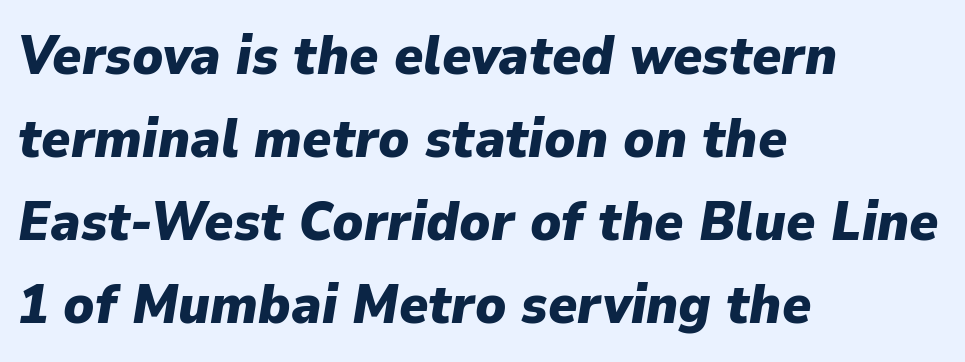
Q: Is the text bold? A: Yes.
Q: Is the text italic (slanted)? A: Yes, it leans right by about 9 degrees.
Q: Is the text underlined? A: No.
Q: How is the paragraph aligned? A: Left-aligned.
Q: Is the spacing between letters normal or unusually wide? A: Normal.
Q: Is the spacing between lines tight, normal or loose? A: Normal.
Q: Width (condensed, normal, or wide)? A: Normal.
Q: Stroke contrast? A: Low.
Q: x-height? A: Medium.
Q: Monospaced? A: No.
